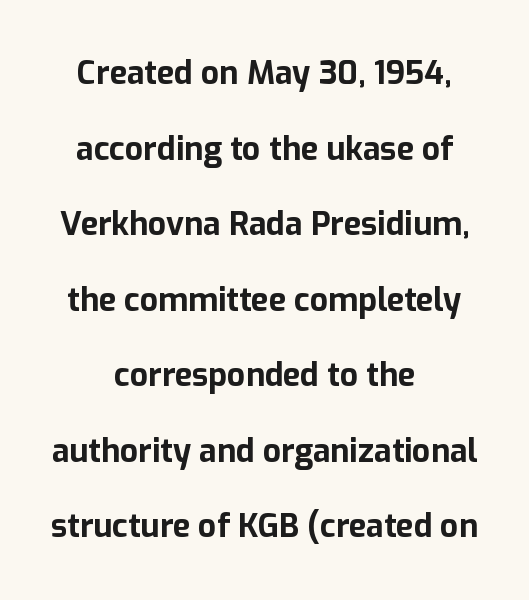
As a designer I'd log this as weight 700, bold. Short and long lines alike share a common midpoint. What kind of face is this? One without serifs — a sans. A typesetter would call this proportional, since set widths differ per character. Italic? Not at all — the glyphs are vertical.
